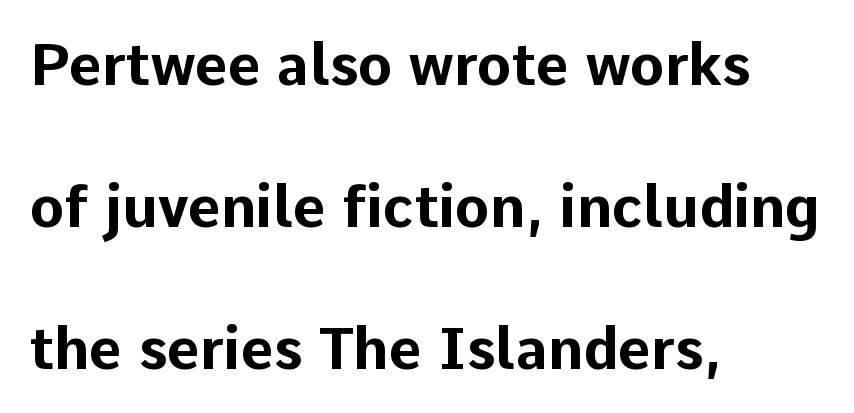
Q: Is the text bold? A: Yes.
Q: Is the text italic (slanted)? A: No, it is upright.
Q: Is the typeface a serif or a sans-serif typeface? A: Sans-serif.
Q: Is the text underlined? A: No.
Q: How is the paragraph aligned? A: Left-aligned.
Q: Is the spacing between letters normal or unusually wide? A: Normal.
Q: Is the spacing between lines tight, normal or loose? A: Loose.
Q: Width (condensed, normal, or wide)? A: Normal.
Q: Stroke contrast? A: Low.
Q: x-height? A: Medium.
Q: Monospaced? A: No.
